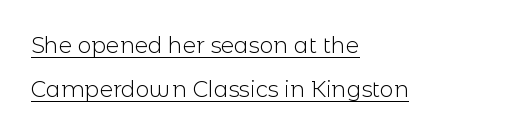
Q: Is the text bold? A: No.
Q: Is the text italic (slanted)? A: No, it is upright.
Q: Is the text underlined? A: Yes.
Q: How is the paragraph aligned? A: Left-aligned.
Q: Is the spacing between letters normal or unusually wide? A: Normal.
Q: Is the spacing between lines tight, normal or loose? A: Loose.
